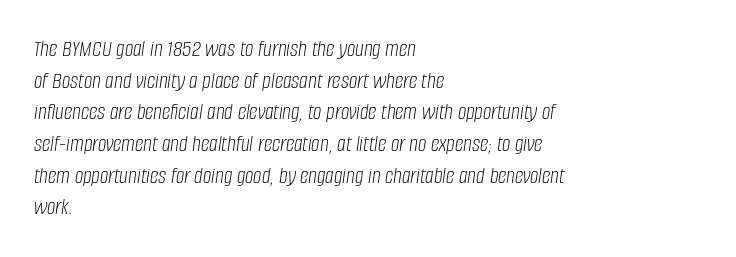
Q: Is the text bold? A: No.
Q: Is the text italic (slanted)? A: Yes, it leans right by about 8 degrees.
Q: Is the text underlined? A: No.
Q: How is the paragraph aligned? A: Left-aligned.
Q: Is the spacing between letters normal or unusually wide? A: Normal.
Q: Is the spacing between lines tight, normal or loose? A: Normal.
